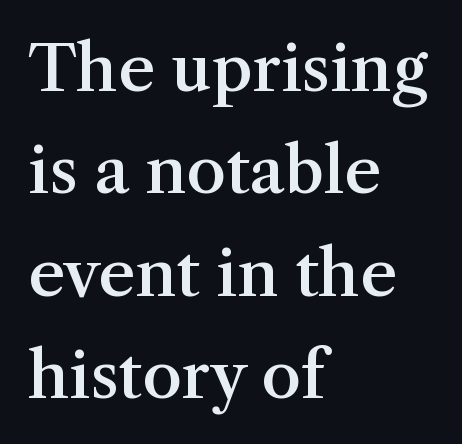
{"serif": "yes", "italic": "no", "bold": "semi", "weight": "semibold", "width": "normal", "stroke_contrast": "medium", "x_height": "medium", "monospaced": "no", "underline": "no", "align": "left", "line_spacing": "normal", "line_spacing_ratio": 1.6, "letter_spacing": "normal", "letter_spacing_em": 0.0, "glyph_px": 64}
